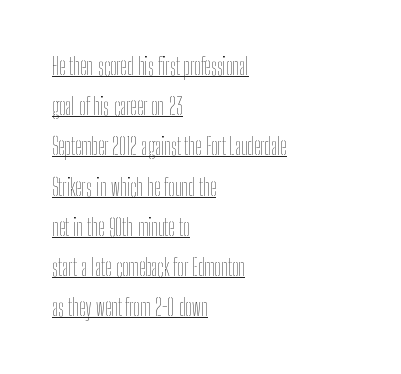
{"italic": "no", "bold": "no", "underline": "yes", "align": "left", "line_spacing_ratio": 1.75, "letter_spacing": "normal", "letter_spacing_em": 0.0, "glyph_px": 23}
